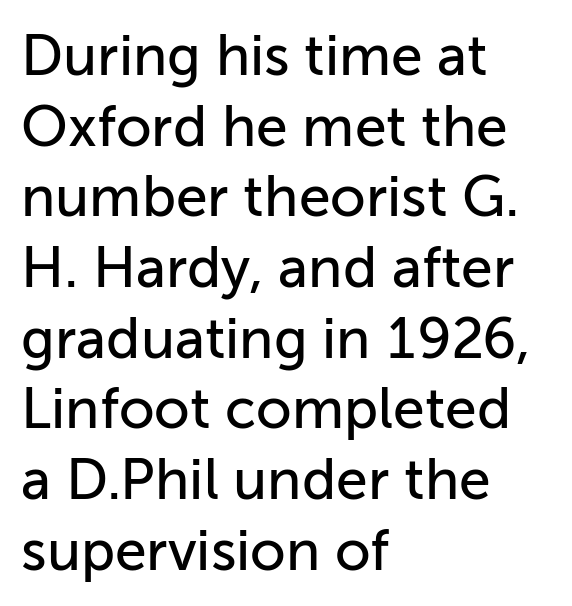
Q: Is the text italic (slanted)? A: No, it is upright.
Q: Is the typeface a serif or a sans-serif typeface? A: Sans-serif.
Q: Is the text underlined? A: No.
Q: How is the paragraph aligned? A: Left-aligned.
Q: Is the spacing between letters normal or unusually wide? A: Normal.
Q: Width (condensed, normal, or wide)? A: Normal.
Q: Stroke contrast? A: Low.
Q: x-height? A: Medium.
Q: Monospaced? A: No.
